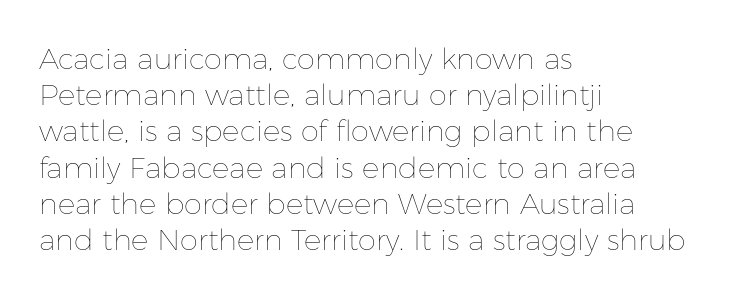
The image shows 29 px thin type, upright; set left-aligned, normal line spacing (1.25x), normal letter spacing, not underlined; low stroke contrast and a medium x-height.
